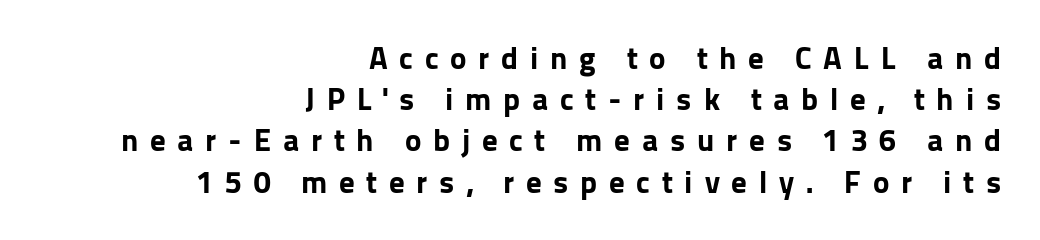
Q: Is the text bold? A: Yes.
Q: Is the text italic (slanted)? A: No, it is upright.
Q: Is the typeface a serif or a sans-serif typeface? A: Sans-serif.
Q: Is the text underlined? A: No.
Q: How is the paragraph aligned? A: Right-aligned.
Q: Is the spacing between letters normal or unusually wide? A: Unusually wide.
Q: Is the spacing between lines tight, normal or loose? A: Normal.
Q: Width (condensed, normal, or wide)? A: Normal.
Q: Stroke contrast? A: Low.
Q: x-height? A: Medium.
Q: Monospaced? A: No.
